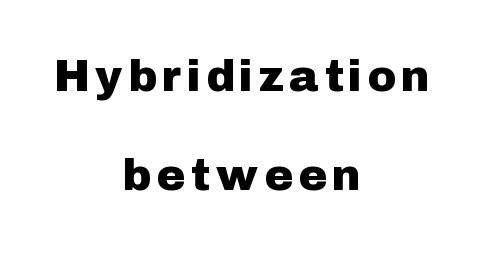
Q: Is the text italic (slanted)? A: No, it is upright.
Q: Is the typeface a serif or a sans-serif typeface? A: Sans-serif.
Q: Is the text underlined? A: No.
Q: How is the paragraph aligned? A: Centered.
Q: Is the spacing between lines tight, normal or loose? A: Loose.
Q: Width (condensed, normal, or wide)? A: Normal.
Q: Stroke contrast? A: Low.
Q: x-height? A: Medium.
Q: Monospaced? A: No.
